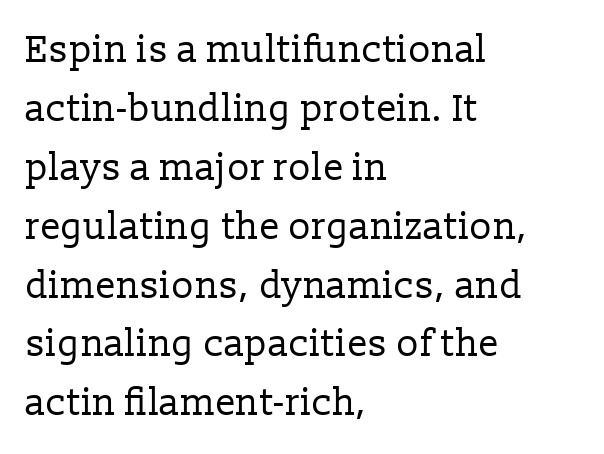
{"serif": "yes", "italic": "no", "bold": "no", "weight": "regular", "width": "normal", "stroke_contrast": "low", "x_height": "medium", "monospaced": "no", "underline": "no", "align": "left", "line_spacing": "normal", "line_spacing_ratio": 1.55, "letter_spacing": "normal", "letter_spacing_em": 0.0, "glyph_px": 38}
